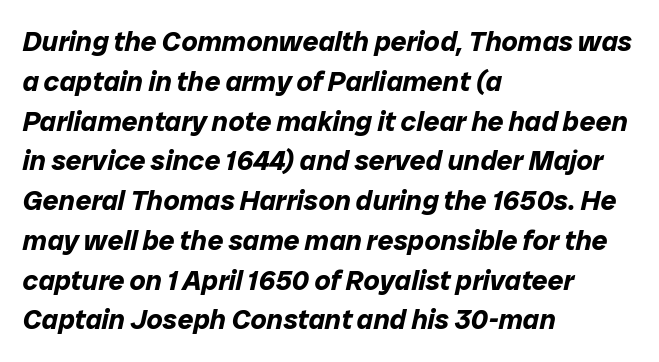
The image shows 28 px bold type, italic (leaning right); set left-aligned, normal line spacing (1.42x), normal letter spacing, not underlined; low stroke contrast and a medium x-height.
